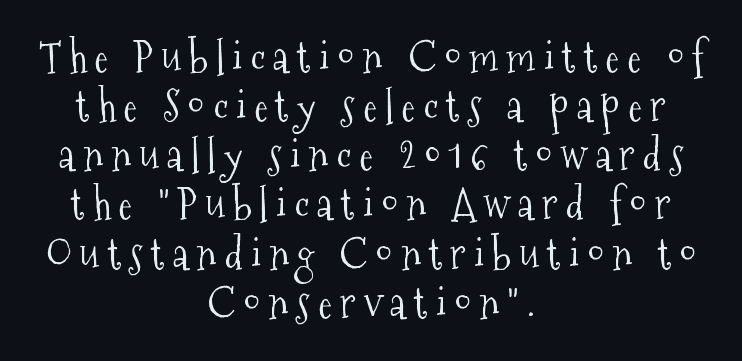
Notice how the passage keeps no hard edge, just a central spine. A bare baseline throughout the passage. Typographically, this falls in the serif category. The font is comparable to plain body text, perhaps lighter.
